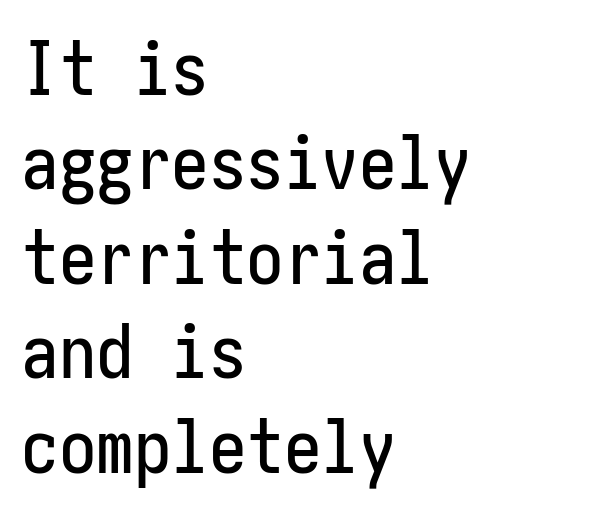
Q: Is the text italic (slanted)? A: No, it is upright.
Q: Is the typeface a serif or a sans-serif typeface? A: Sans-serif.
Q: Is the text underlined? A: No.
Q: How is the paragraph aligned? A: Left-aligned.
Q: Is the spacing between letters normal or unusually wide? A: Normal.
Q: Is the spacing between lines tight, normal or loose? A: Normal.
Q: Width (condensed, normal, or wide)? A: Condensed.
Q: Stroke contrast? A: Low.
Q: x-height? A: Medium.
